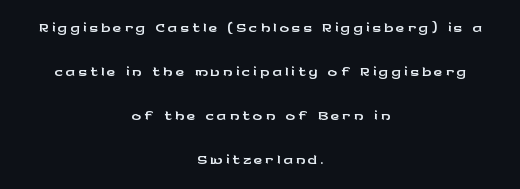
The image shows 24 px text type, upright; set centered, line spacing 1.83x, not underlined.
